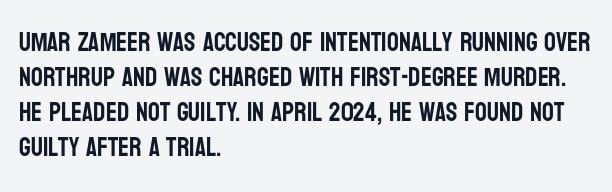
{"italic": "no", "underline": "no", "align": "left", "line_spacing": "normal", "line_spacing_ratio": 1.35, "letter_spacing": "normal", "letter_spacing_em": 0.0, "glyph_px": 26}
